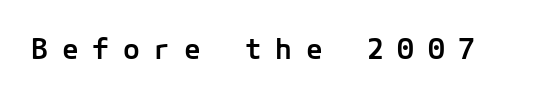
{"serif": "no", "italic": "no", "bold": "semi", "weight": "semibold", "width": "normal", "stroke_contrast": "low", "x_height": "medium", "underline": "no", "letter_spacing": "wide", "letter_spacing_em": 0.49, "glyph_px": 28}
